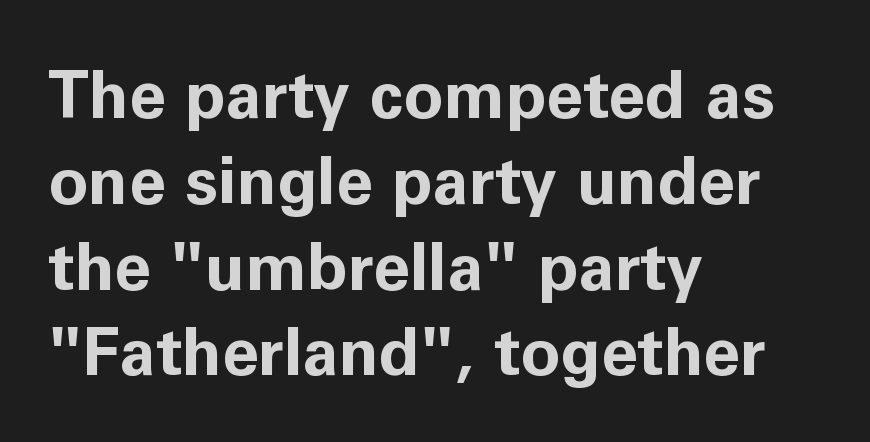
Q: Is the text bold? A: Yes.
Q: Is the text italic (slanted)? A: No, it is upright.
Q: Is the typeface a serif or a sans-serif typeface? A: Sans-serif.
Q: Is the text underlined? A: No.
Q: How is the paragraph aligned? A: Left-aligned.
Q: Is the spacing between letters normal or unusually wide? A: Normal.
Q: Is the spacing between lines tight, normal or loose? A: Normal.
Q: Width (condensed, normal, or wide)? A: Normal.
Q: Stroke contrast? A: Low.
Q: x-height? A: Medium.
Q: Monospaced? A: No.
